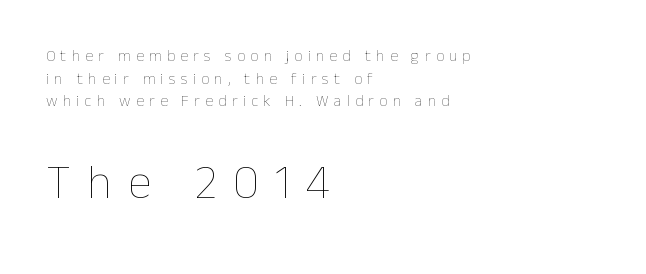
The image shows 49 px thin type, upright; set left-aligned, normal line spacing (1.41x), unusually wide letter spacing (+0.33 em), not underlined; the second (bottom) block is 3.06x larger; low stroke contrast and a medium x-height.
